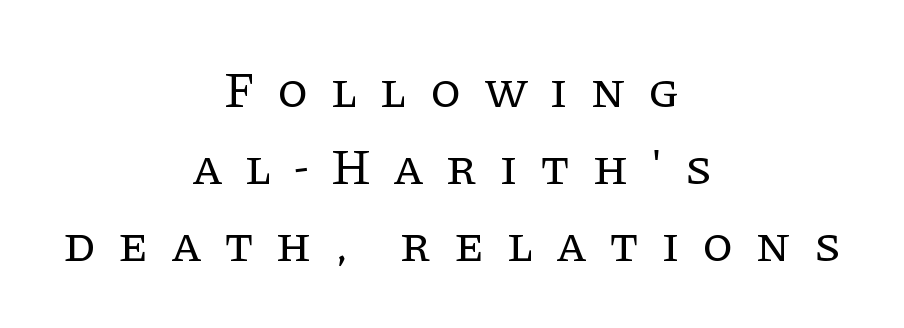
{"serif": "yes", "italic": "no", "bold": "no", "weight": "regular", "width": "normal", "stroke_contrast": "low", "x_height": "large", "monospaced": "no", "underline": "no", "align": "center", "line_spacing": "normal", "line_spacing_ratio": 1.54, "letter_spacing": "wide", "letter_spacing_em": 0.45, "glyph_px": 50}
